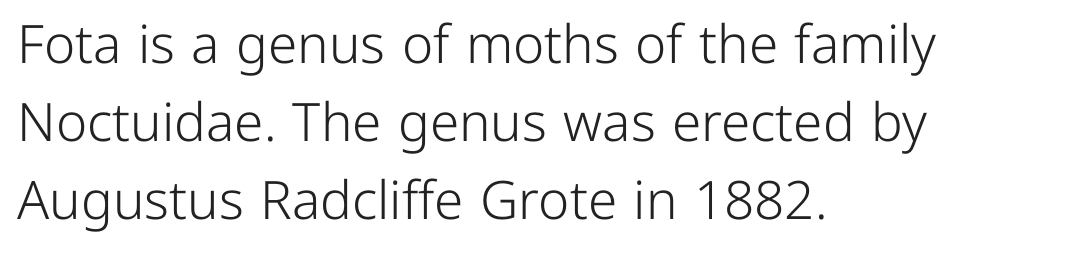
Note the varied advance widths — an 'i' is clearly narrower than an 'm'. The weight would be labelled regular, book, light, or lighter still. Horizontal alignment here is leftward, the default for most running prose. Underlining? Definitely not there. Compared with typical body copy, the letter spacing here is the same. The lettering stays uniformly vertical, giving the passage a roman look.
